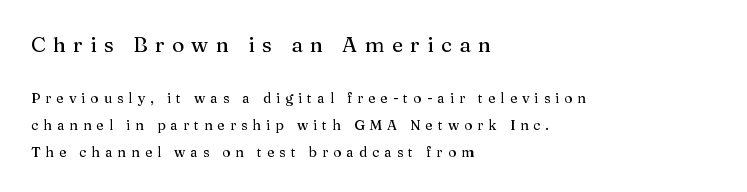
{"italic": "no", "underline": "no", "align": "left", "line_spacing": "loose", "line_spacing_ratio": 1.94, "letter_spacing": "wide", "letter_spacing_em": 0.35, "larger_block": "first", "size_ratio": 1.5, "glyph_px": 21}
